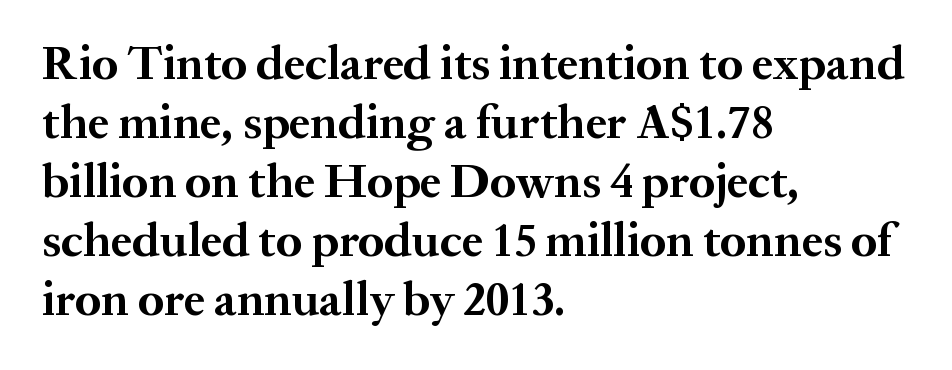
{"serif": "yes", "italic": "no", "bold": "yes", "weight": "bold", "width": "normal", "stroke_contrast": "medium", "x_height": "medium", "monospaced": "no", "underline": "no", "align": "left", "line_spacing_ratio": 1.23, "letter_spacing": "normal", "letter_spacing_em": 0.0, "glyph_px": 48}
